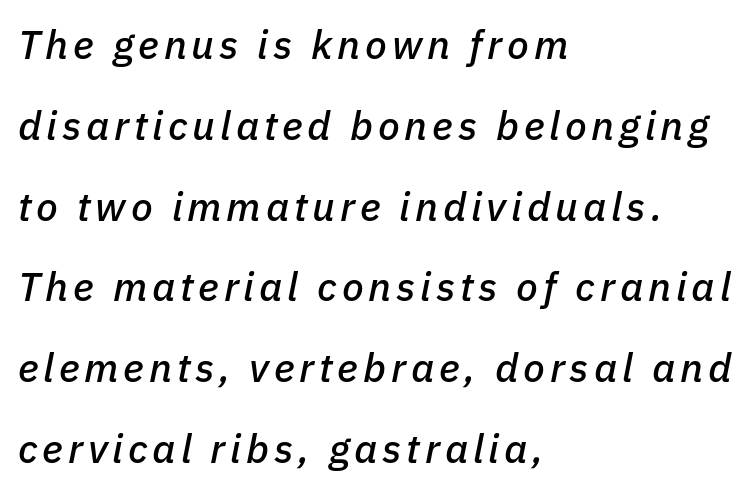
The image shows 40 px text type, italic (leaning right); set left-aligned, loose line spacing (2.02x), not underlined; low stroke contrast and a medium x-height.
